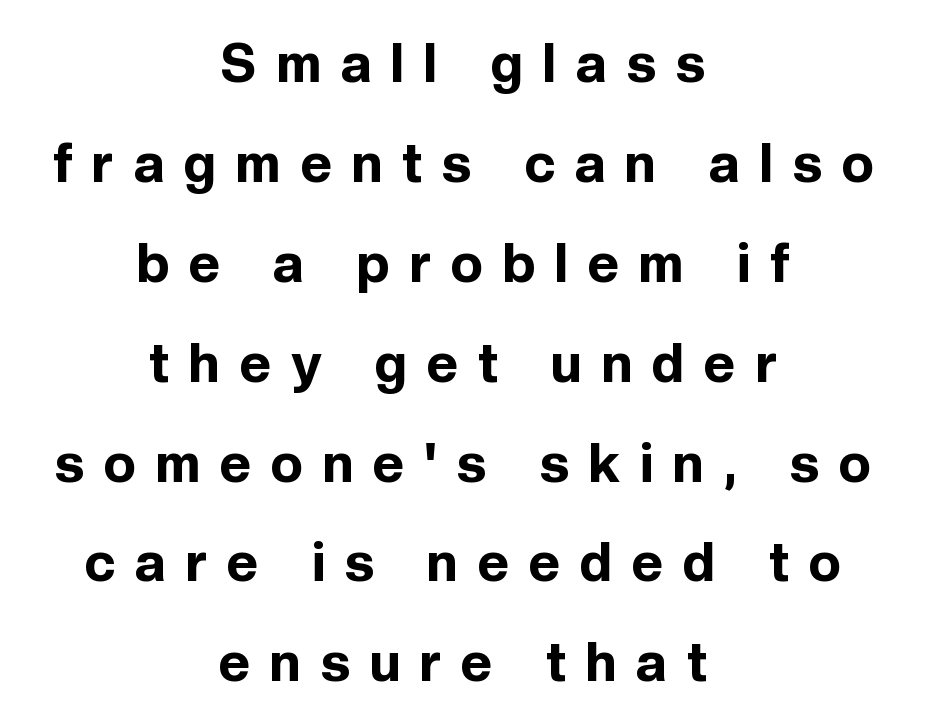
Typesetter's note: full bold, strokes at maximum text heaviness. The rendering shows plain stroke endings on the letterforms — a sans-serif design. Words appear elongated and porous because spacing is wide. Upright lettering throughout. Plain, unruled lines of type.
